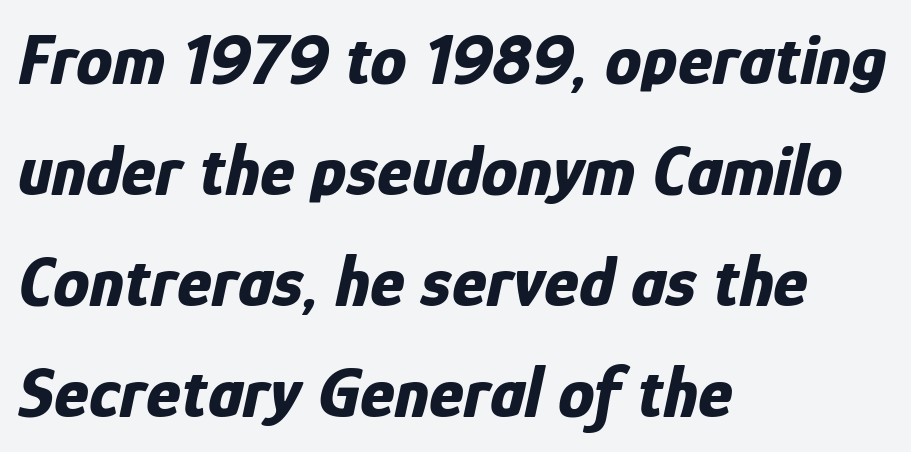
{"italic": "yes", "lean": "right", "slant_degrees": 12, "bold": "yes", "weight": "bold", "width": "condensed", "stroke_contrast": "low", "x_height": "medium", "monospaced": "no", "underline": "no", "align": "left", "line_spacing": "normal", "line_spacing_ratio": 1.52, "letter_spacing": "normal", "letter_spacing_em": 0.0, "glyph_px": 73}
